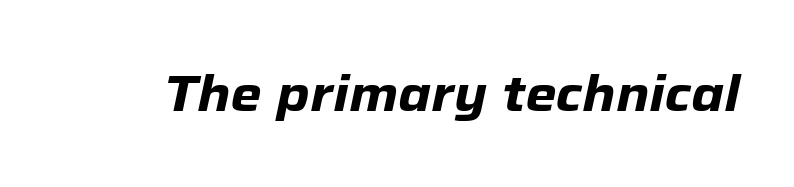
{"italic": "yes", "lean": "right", "slant_degrees": 12, "bold": "yes", "weight": "heavy", "width": "normal", "stroke_contrast": "low", "x_height": "medium", "monospaced": "no", "underline": "no", "letter_spacing": "normal", "letter_spacing_em": 0.0, "glyph_px": 50}
